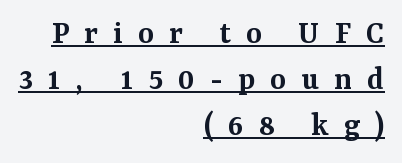
Line spacing here is normal. Tracking value appears strongly positive — letters spread wide. What kind of face is this? One with serifs. A somewhat darkened texture: the type is semibold rather than bold. Rendered with straight, roman letterforms. Somebody hit Ctrl+U on this one — the words are underlined.
